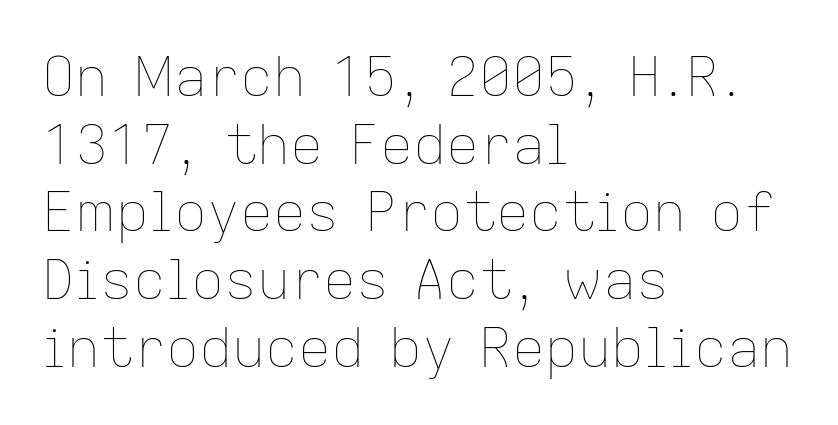
{"italic": "no", "bold": "no", "weight": "thin", "width": "normal", "stroke_contrast": "low", "x_height": "medium", "monospaced": "no", "underline": "no", "align": "left", "line_spacing_ratio": 1.23, "letter_spacing": "normal", "letter_spacing_em": 0.0, "glyph_px": 55}
